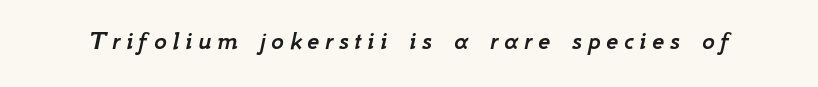
{"italic": "yes", "lean": "right", "slant_degrees": 12, "underline": "no", "letter_spacing": "wide", "letter_spacing_em": 0.21, "glyph_px": 27}
